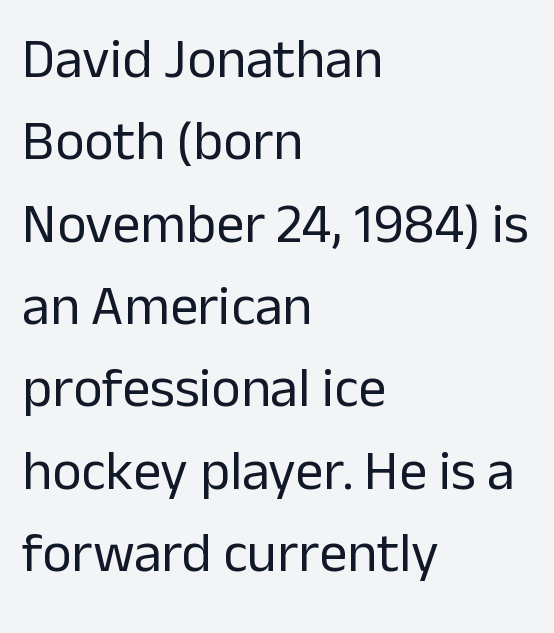
Q: Is the text bold? A: No.
Q: Is the text italic (slanted)? A: No, it is upright.
Q: Is the typeface a serif or a sans-serif typeface? A: Sans-serif.
Q: Is the text underlined? A: No.
Q: How is the paragraph aligned? A: Left-aligned.
Q: Is the spacing between letters normal or unusually wide? A: Normal.
Q: Is the spacing between lines tight, normal or loose? A: Normal.
Q: Width (condensed, normal, or wide)? A: Normal.
Q: Stroke contrast? A: Low.
Q: x-height? A: Medium.
Q: Monospaced? A: No.
